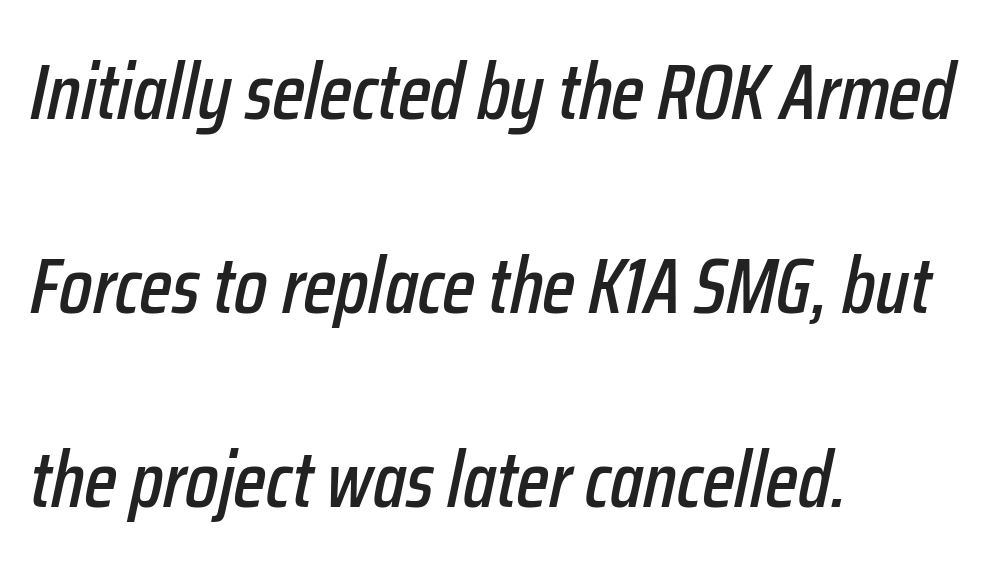
The image shows 78 px condensed type, italic (leaning right); set left-aligned, loose line spacing (2.49x), normal letter spacing, not underlined; low stroke contrast and a medium x-height.
